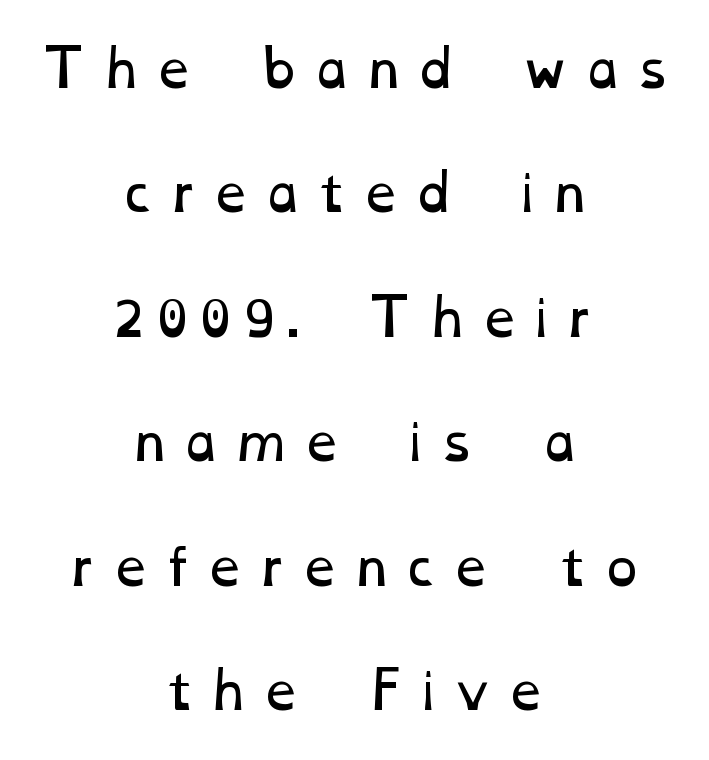
The image shows 50 px regular-weight, wide type; set centered, loose line spacing (2.49x), unusually wide letter spacing (+0.21 em), not underlined; low stroke contrast and a medium x-height.
